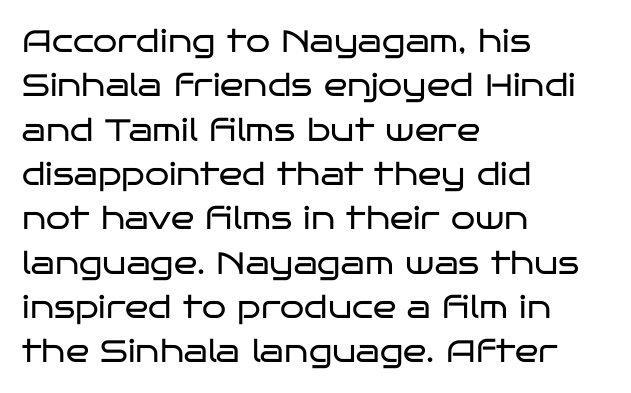
{"serif": "no", "italic": "no", "bold": "no", "weight": "regular", "width": "wide", "stroke_contrast": "low", "x_height": "large", "monospaced": "no", "underline": "no", "align": "left", "line_spacing": "normal", "line_spacing_ratio": 1.43, "letter_spacing": "normal", "letter_spacing_em": 0.0, "glyph_px": 31}
